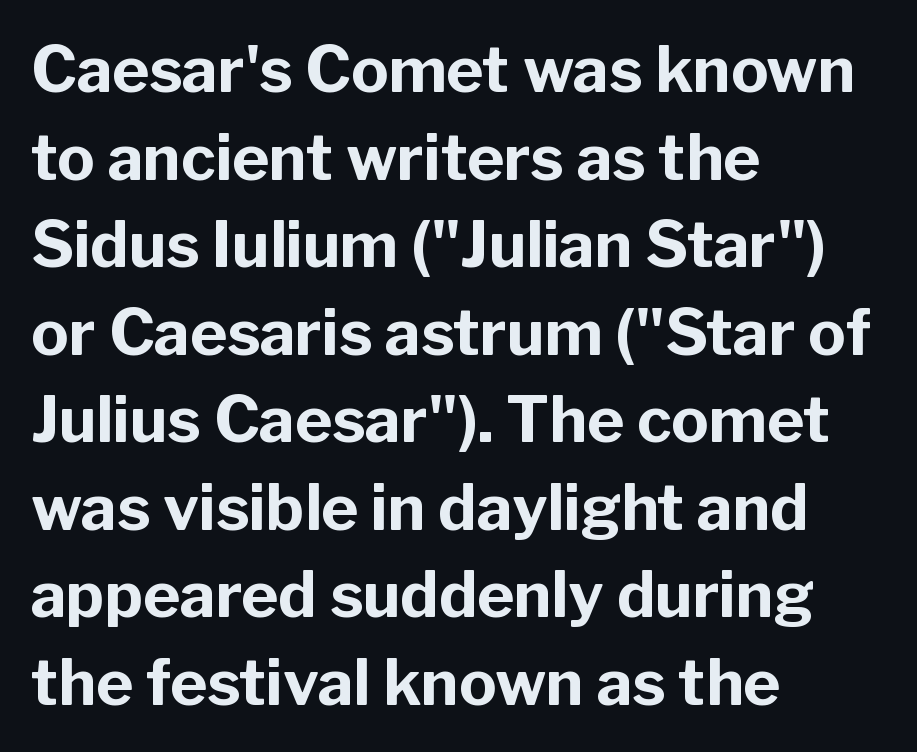
Q: Is the text bold? A: Yes.
Q: Is the text italic (slanted)? A: No, it is upright.
Q: Is the typeface a serif or a sans-serif typeface? A: Sans-serif.
Q: Is the text underlined? A: No.
Q: How is the paragraph aligned? A: Left-aligned.
Q: Is the spacing between letters normal or unusually wide? A: Normal.
Q: Is the spacing between lines tight, normal or loose? A: Normal.
Q: Width (condensed, normal, or wide)? A: Normal.
Q: Stroke contrast? A: Low.
Q: x-height? A: Medium.
Q: Monospaced? A: No.
